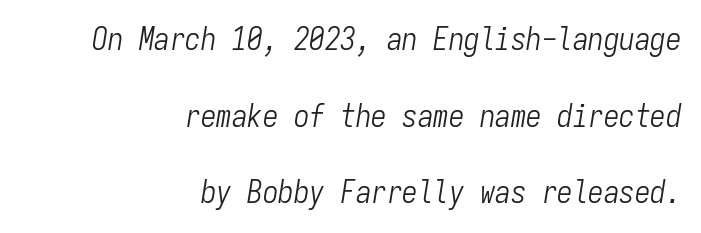
The image shows 31 px light, condensed type, italic (leaning right), monospaced; set right-aligned, loose line spacing (2.47x), normal letter spacing, not underlined; low stroke contrast and a medium x-height.
